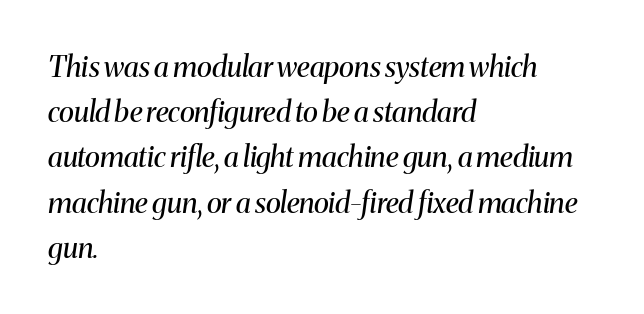
The image shows 29 px regular-weight serif type, italic (leaning right); set left-aligned, normal line spacing (1.56x), normal letter spacing, not underlined; medium stroke contrast and a medium x-height.
